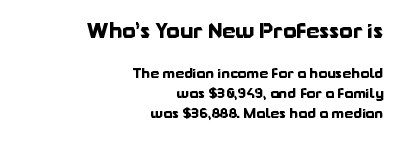
Designer's note — italics off, roman on. Leftover space on each line is placed entirely before the opening word. The earlier block is typeset at a bigger size than the later block. Descender tails drop into unmarked territory. Pretty heavy lettering here — definitely bold.
